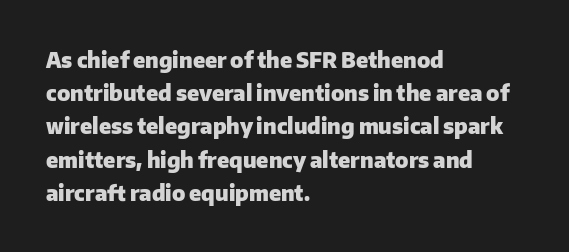
{"italic": "no", "bold": "yes", "underline": "no", "align": "left", "line_spacing": "normal", "line_spacing_ratio": 1.58, "letter_spacing": "normal", "letter_spacing_em": 0.0, "glyph_px": 21}
